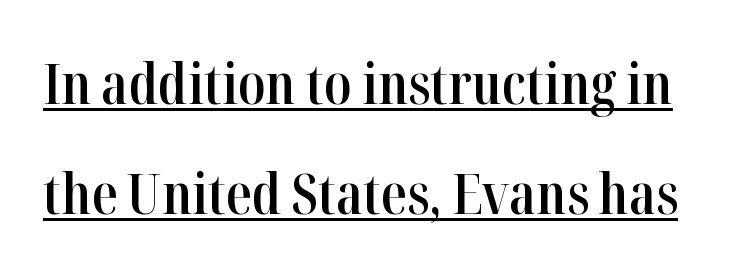
This is roman type, the default non-slanted kind. The rendering keeps characters at their native spacing. Varying glyph widths throughout — classic text-font behaviour. The letters carry serifs — small finishing strokes at the ends of their stems. The letters are semibold — heavier than regular but short of a full bold.
